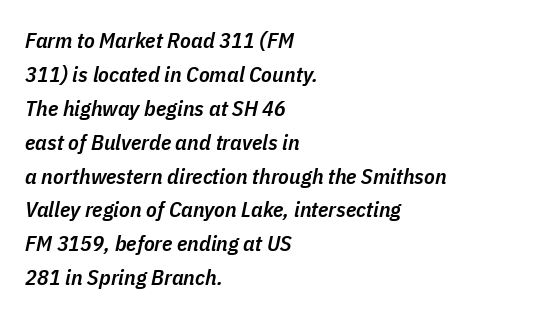
You can tell it's italic because the verticals aren't actually vertical. Short note: letters normally spaced. These lines carry some extra weight — a demibold, not a full bold. Lines of text with bare space underneath. Does the leading feel generous? No, just average.
